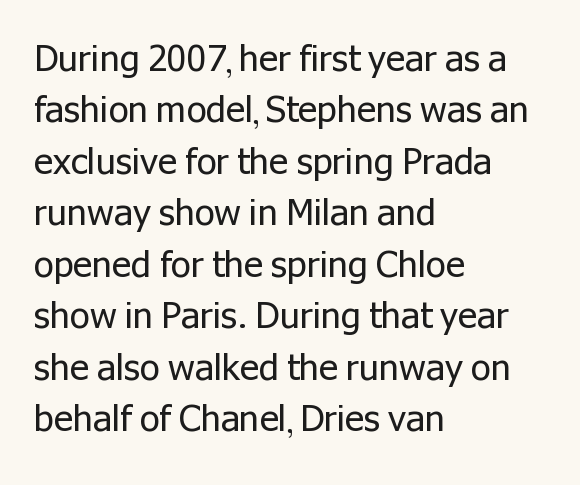
Q: Is the text bold? A: No.
Q: Is the text italic (slanted)? A: No, it is upright.
Q: Is the typeface a serif or a sans-serif typeface? A: Sans-serif.
Q: Is the text underlined? A: No.
Q: How is the paragraph aligned? A: Left-aligned.
Q: Is the spacing between letters normal or unusually wide? A: Normal.
Q: Is the spacing between lines tight, normal or loose? A: Normal.
Q: Width (condensed, normal, or wide)? A: Normal.
Q: Stroke contrast? A: Low.
Q: x-height? A: Medium.
Q: Monospaced? A: No.
